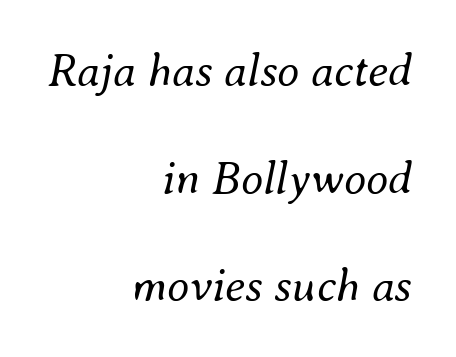
Q: Is the text bold? A: No.
Q: Is the text italic (slanted)? A: Yes, it leans right by about 8 degrees.
Q: Is the text underlined? A: No.
Q: How is the paragraph aligned? A: Right-aligned.
Q: Is the spacing between letters normal or unusually wide? A: Normal.
Q: Is the spacing between lines tight, normal or loose? A: Loose.
Q: Width (condensed, normal, or wide)? A: Normal.
Q: Stroke contrast? A: Medium.
Q: x-height? A: Small.
Q: Monospaced? A: No.
